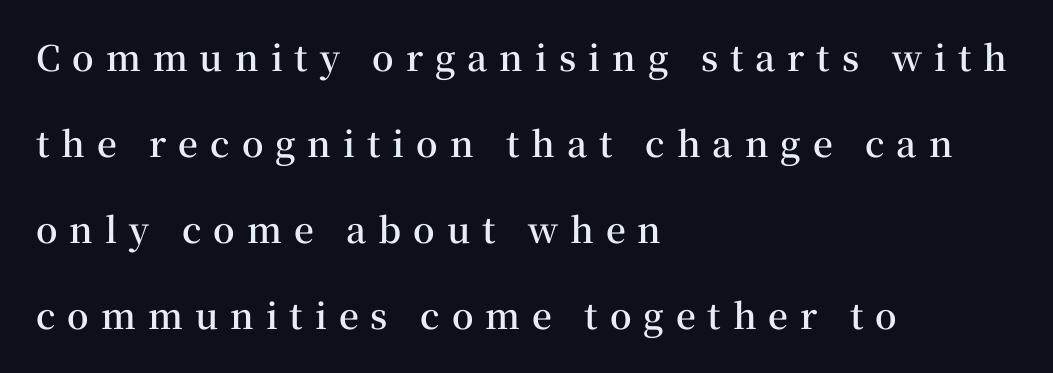
The image shows 35 px semibold serif type, upright; set left-aligned, loose line spacing (2.46x), unusually wide letter spacing (+0.34 em), not underlined; medium stroke contrast and a medium x-height.
